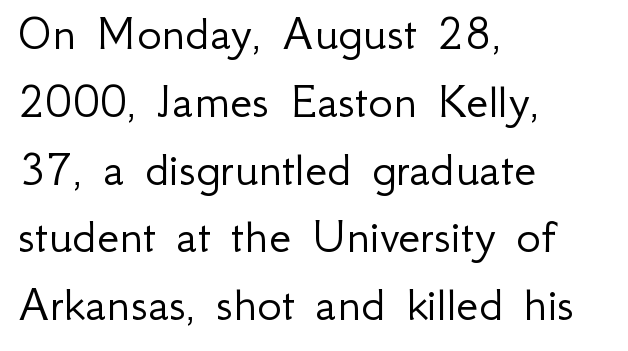
The image shows 51 px light sans-serif type, upright; set left-aligned, normal line spacing (1.33x), normal letter spacing, not underlined; low stroke contrast and a small x-height.
